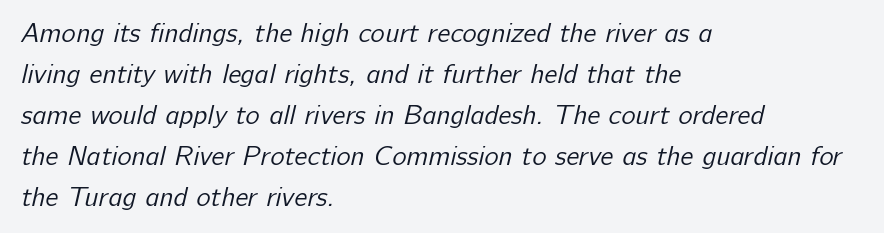
Q: Is the text bold? A: No.
Q: Is the text underlined? A: No.
Q: How is the paragraph aligned? A: Left-aligned.
Q: Is the spacing between letters normal or unusually wide? A: Normal.
Q: Is the spacing between lines tight, normal or loose? A: Normal.
